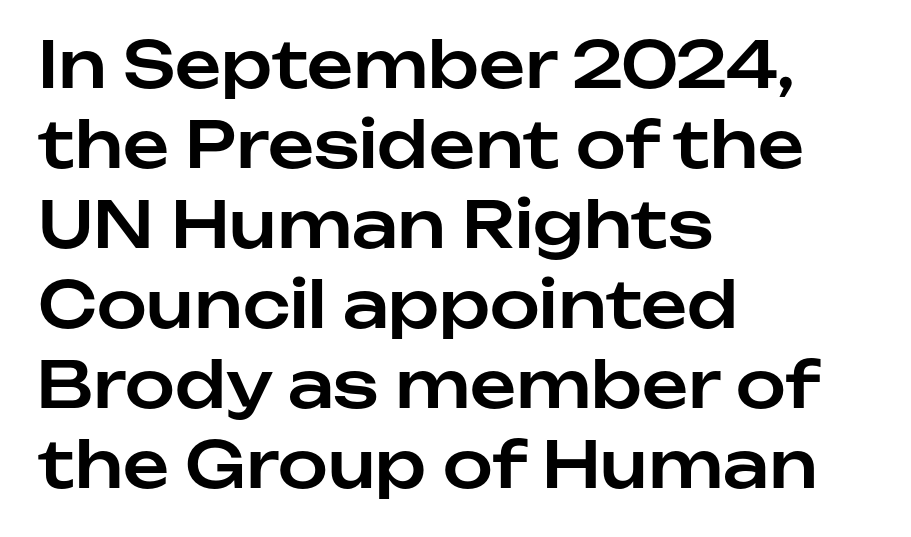
The image shows 64 px sans-serif type, upright; set left-aligned, normal line spacing (1.25x), normal letter spacing, not underlined; low stroke contrast and a medium x-height.
